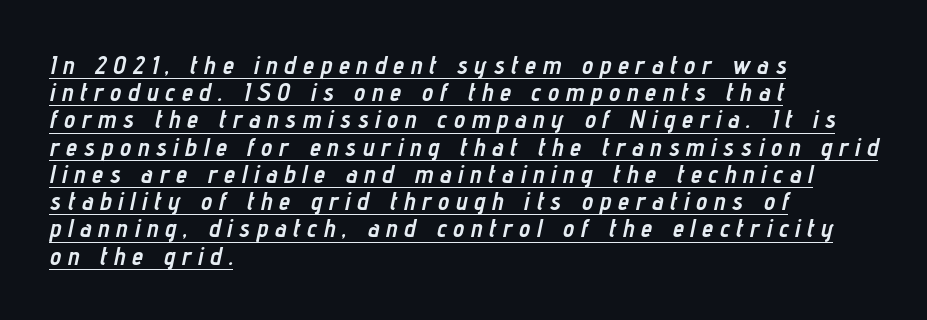
The image shows 25 px bold type, italic (leaning right); set left-aligned, tight line spacing (1.09x), unusually wide letter spacing (+0.28 em), underlined.
